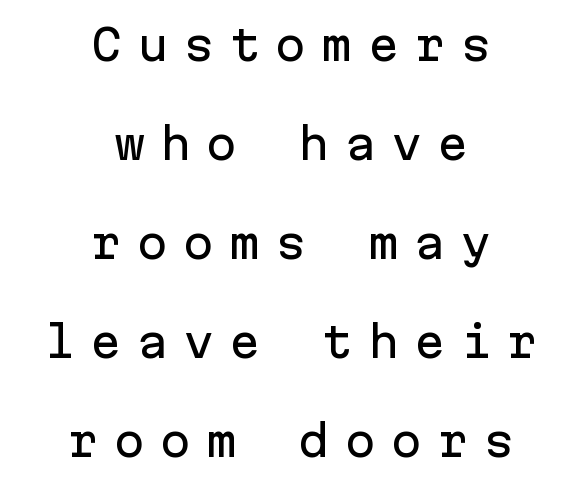
{"serif": "no", "italic": "no", "width": "normal", "stroke_contrast": "low", "x_height": "medium", "monospaced": "yes", "underline": "no", "align": "center", "line_spacing": "loose", "line_spacing_ratio": 2.36, "letter_spacing": "wide", "letter_spacing_em": 0.35, "glyph_px": 42}
